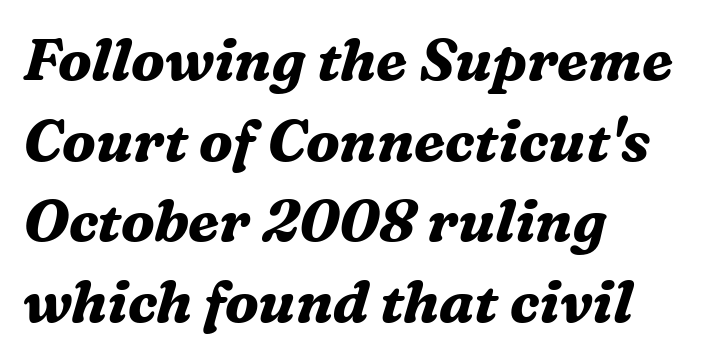
{"serif": "yes", "italic": "yes", "lean": "right", "slant_degrees": 16, "bold": "yes", "weight": "bold", "width": "normal", "stroke_contrast": "medium", "x_height": "medium", "monospaced": "no", "underline": "no", "align": "left", "line_spacing": "normal", "line_spacing_ratio": 1.39, "letter_spacing": "normal", "letter_spacing_em": 0.0, "glyph_px": 58}
